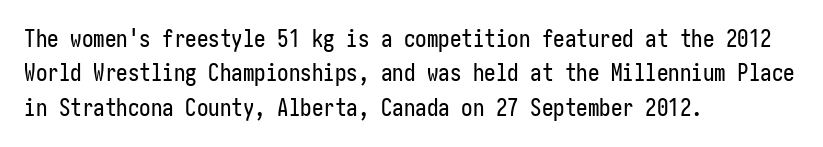
The image shows 23 px text type, upright; set left-aligned, normal line spacing (1.5x), normal letter spacing, not underlined.
